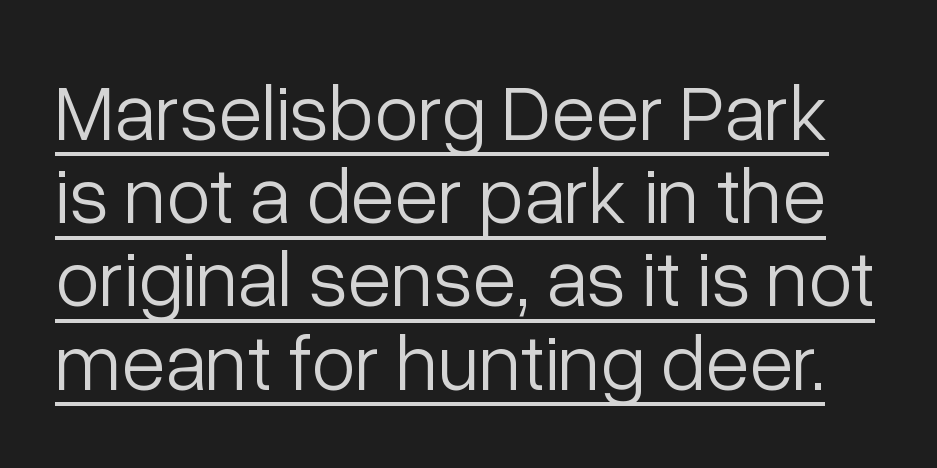
The image shows 80 px light sans-serif type, upright; set tight line spacing (1.04x), normal letter spacing, underlined; low stroke contrast and a medium x-height.
